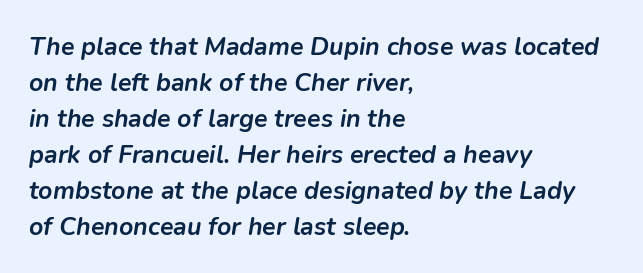
{"italic": "yes", "lean": "right", "slant_degrees": 9, "bold": "yes", "underline": "no", "align": "left", "line_spacing": "normal", "line_spacing_ratio": 1.44, "letter_spacing": "normal", "letter_spacing_em": 0.0, "glyph_px": 25}
